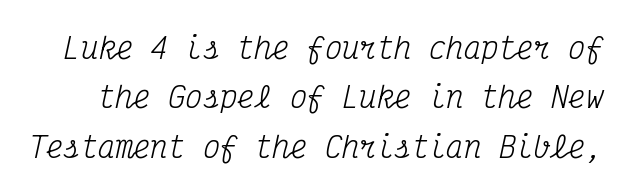
Q: Is the text bold? A: No.
Q: Is the text italic (slanted)? A: Yes, it leans right by about 12 degrees.
Q: Is the typeface a serif or a sans-serif typeface? A: Serif.
Q: Is the text underlined? A: No.
Q: Is the spacing between letters normal or unusually wide? A: Normal.
Q: Is the spacing between lines tight, normal or loose? A: Normal.
Q: Width (condensed, normal, or wide)? A: Condensed.
Q: Stroke contrast? A: Medium.
Q: x-height? A: Medium.
Q: Monospaced? A: Yes.
